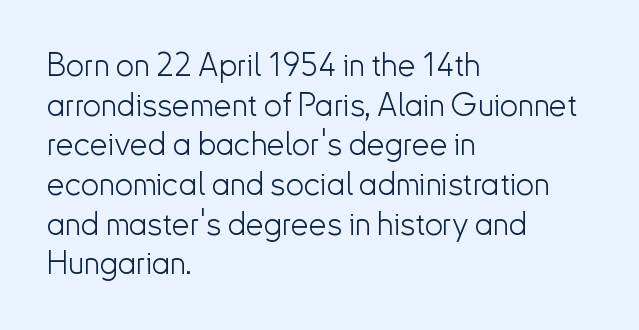
The image shows 32 px light sans-serif type, upright; set left-aligned, line spacing 1.24x, normal letter spacing, not underlined; low stroke contrast and a small x-height.
